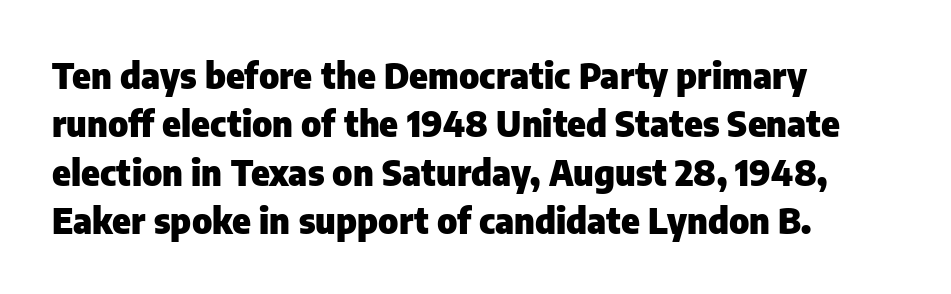
Q: Is the text bold? A: Yes.
Q: Is the text italic (slanted)? A: No, it is upright.
Q: Is the typeface a serif or a sans-serif typeface? A: Sans-serif.
Q: Is the text underlined? A: No.
Q: How is the paragraph aligned? A: Left-aligned.
Q: Is the spacing between letters normal or unusually wide? A: Normal.
Q: Is the spacing between lines tight, normal or loose? A: Normal.
Q: Width (condensed, normal, or wide)? A: Normal.
Q: Stroke contrast? A: Low.
Q: x-height? A: Medium.
Q: Monospaced? A: No.
